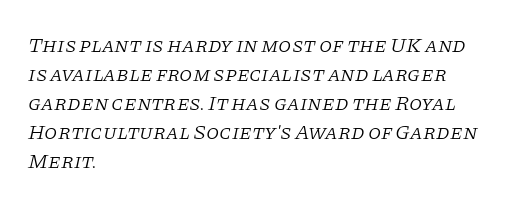
{"italic": "yes", "lean": "right", "slant_degrees": 11, "bold": "no", "underline": "no", "align": "left", "line_spacing": "normal", "line_spacing_ratio": 1.38, "letter_spacing": "normal", "letter_spacing_em": 0.0, "glyph_px": 21}
